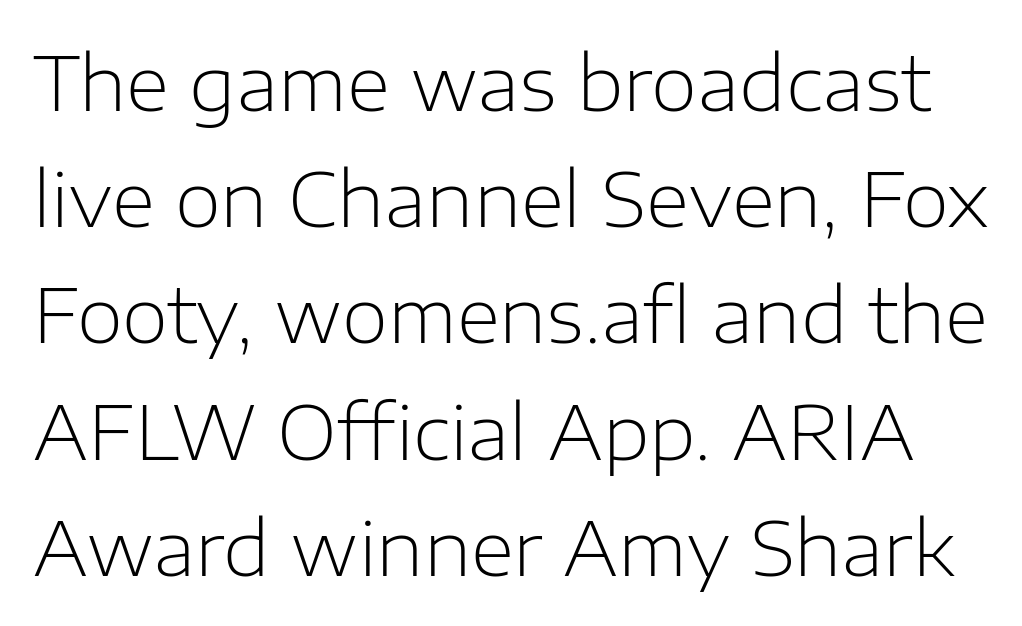
The image shows 75 px light sans-serif type, upright; set normal line spacing (1.55x), normal letter spacing, not underlined; low stroke contrast and a medium x-height.
